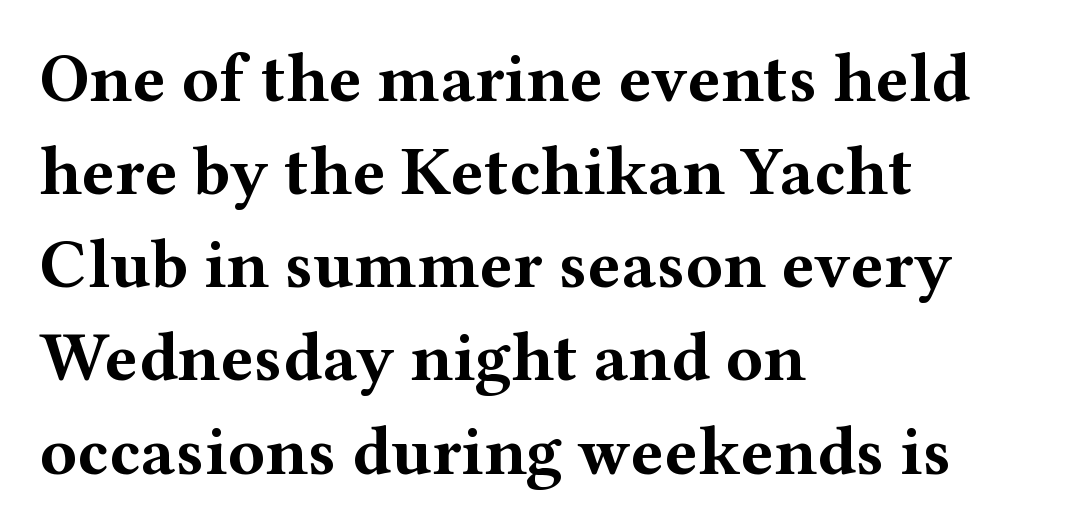
The image shows 69 px bold, wide serif type, upright; set left-aligned, normal line spacing (1.35x), normal letter spacing, not underlined; medium stroke contrast and a medium x-height.
